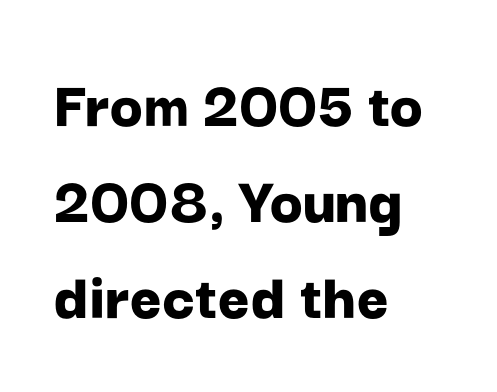
{"serif": "no", "italic": "no", "bold": "yes", "weight": "bold", "width": "normal", "stroke_contrast": "low", "x_height": "medium", "monospaced": "no", "underline": "no", "align": "left", "line_spacing": "normal", "line_spacing_ratio": 1.41, "letter_spacing": "normal", "letter_spacing_em": 0.0, "glyph_px": 68}
